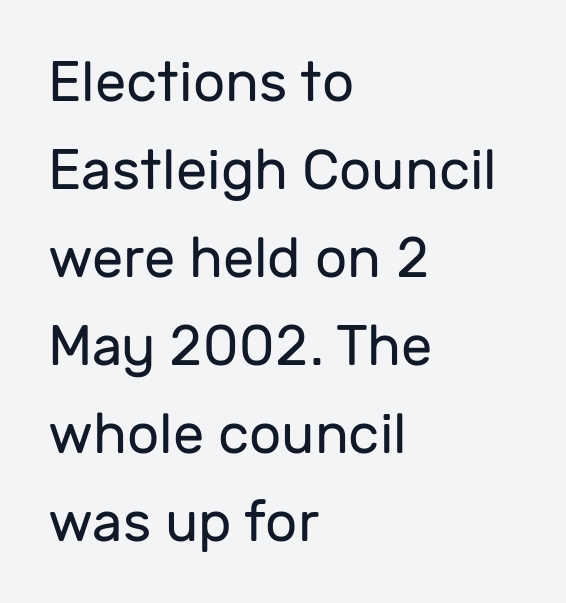
Q: Is the text bold? A: No.
Q: Is the text italic (slanted)? A: No, it is upright.
Q: Is the typeface a serif or a sans-serif typeface? A: Sans-serif.
Q: Is the text underlined? A: No.
Q: How is the paragraph aligned? A: Left-aligned.
Q: Is the spacing between letters normal or unusually wide? A: Normal.
Q: Is the spacing between lines tight, normal or loose? A: Normal.
Q: Width (condensed, normal, or wide)? A: Normal.
Q: Stroke contrast? A: Low.
Q: x-height? A: Medium.
Q: Monospaced? A: No.
